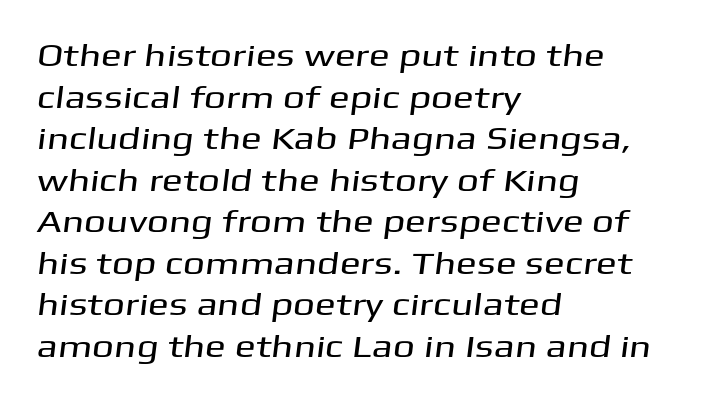
Casual observation: everything's shoved over to the left. The space directly below the letters is spotless. Nothing unusual about the tracking: characters are spaced as the font intends. Observe the absence of serifs on each vertical stroke in this sample. Character widths vary here, with narrow letters taking less room than wide ones.
